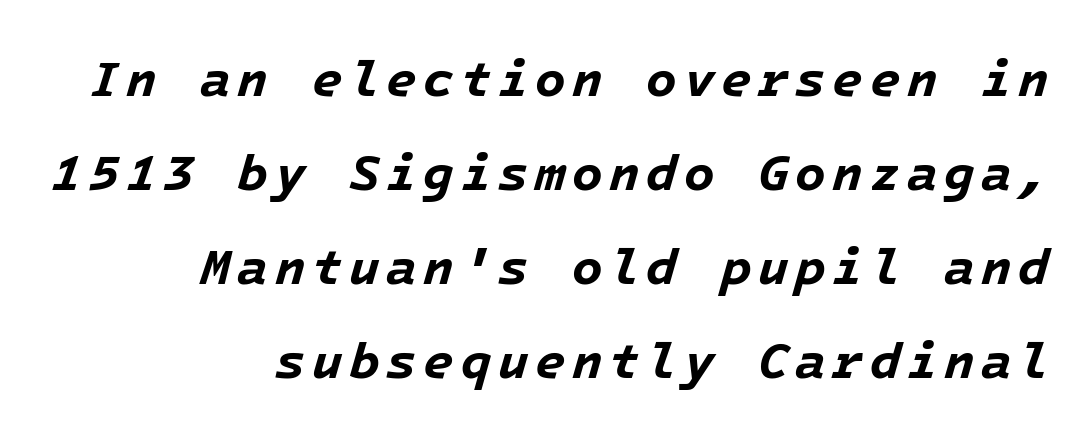
Plain, unruled lines of type. A full-strength bold gives these letters their thick strokes. The passage shown leans; its letterforms are oblique. Every row of glyphs terminates at an identical x-position on the right.
